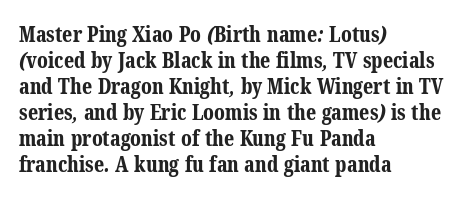
{"bold": "yes", "underline": "no", "align": "left", "line_spacing_ratio": 1.24, "letter_spacing": "normal", "letter_spacing_em": 0.0, "glyph_px": 21}
